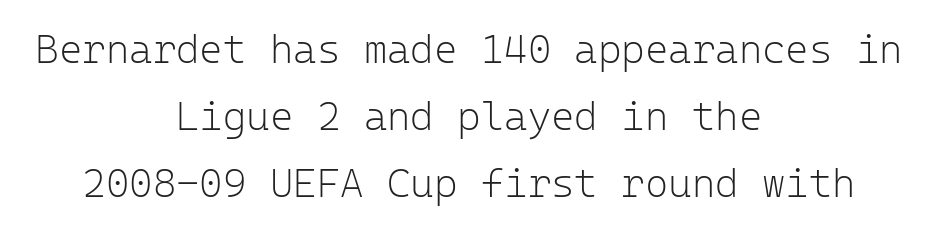
The image shows 40 px light sans-serif type, upright, monospaced; set centered, normal line spacing (1.68x), normal letter spacing, not underlined; low stroke contrast and a medium x-height.
